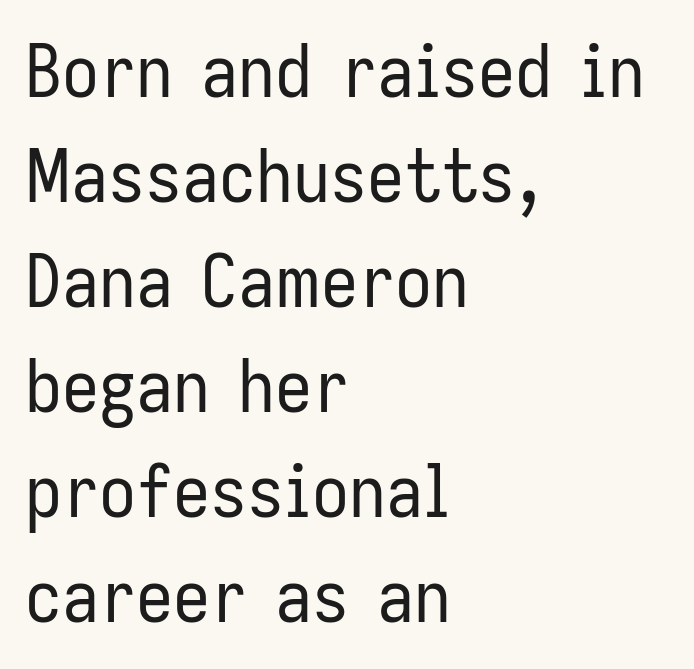
Is this a fixed-width face? No — the glyphs have proportional, varying widths. Unlike a traditional serif, this face leaves its strokes unadorned. Counters stay open thanks to moderate or lighter strokes. Characters follow at the spacing the type designer built in. The paragraph shown leans on its left margin.
